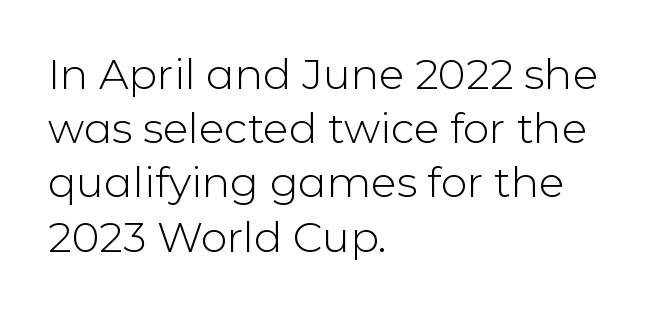
Q: Is the text bold? A: No.
Q: Is the text italic (slanted)? A: No, it is upright.
Q: Is the typeface a serif or a sans-serif typeface? A: Sans-serif.
Q: Is the text underlined? A: No.
Q: How is the paragraph aligned? A: Left-aligned.
Q: Is the spacing between letters normal or unusually wide? A: Normal.
Q: Is the spacing between lines tight, normal or loose? A: Normal.
Q: Width (condensed, normal, or wide)? A: Normal.
Q: Stroke contrast? A: Low.
Q: x-height? A: Medium.
Q: Monospaced? A: No.
